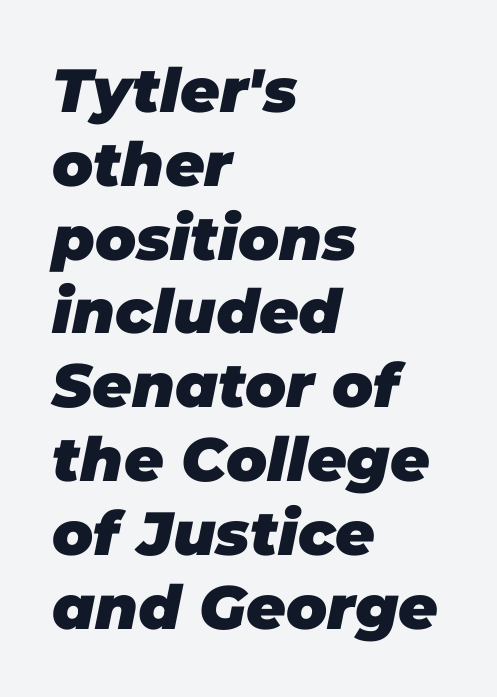
{"italic": "yes", "lean": "right", "slant_degrees": 11, "bold": "yes", "weight": "heavy", "width": "normal", "stroke_contrast": "low", "x_height": "large", "monospaced": "no", "underline": "no", "align": "left", "line_spacing_ratio": 1.21, "letter_spacing": "normal", "letter_spacing_em": 0.0, "glyph_px": 61}
